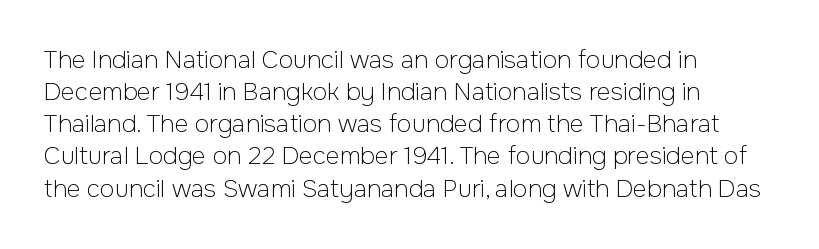
The image shows 24 px text type, upright; set left-aligned, normal line spacing (1.34x), normal letter spacing, not underlined.
